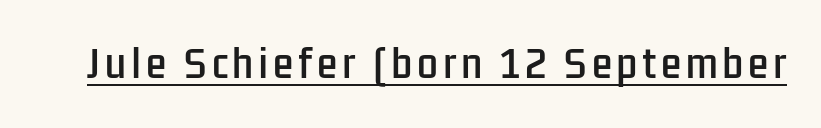
If you drew a line through each stem, it would be perfectly vertical. The specimen includes a rule beneath the text block's lines. The letters advance in unequal steps, a hallmark of proportional type. This is sans-serif lettering, the kind often seen on screens and signage.
